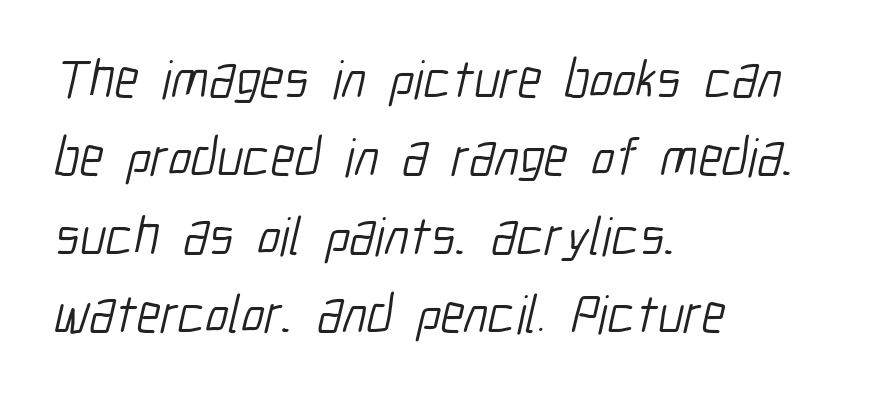
The image shows 54 px light, condensed sans-serif type; set left-aligned, normal line spacing (1.45x), normal letter spacing, not underlined; low stroke contrast and a medium x-height.
